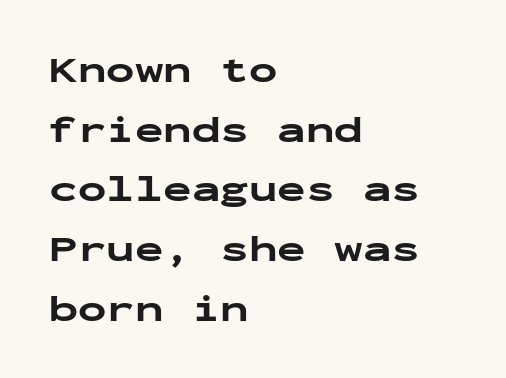
Q: Is the text bold? A: Yes.
Q: Is the text italic (slanted)? A: No, it is upright.
Q: Is the typeface a serif or a sans-serif typeface? A: Sans-serif.
Q: Is the text underlined? A: No.
Q: How is the paragraph aligned? A: Left-aligned.
Q: Is the spacing between letters normal or unusually wide? A: Normal.
Q: Is the spacing between lines tight, normal or loose? A: Normal.
Q: Width (condensed, normal, or wide)? A: Wide.
Q: Stroke contrast? A: Low.
Q: x-height? A: Medium.
Q: Monospaced? A: Yes.
